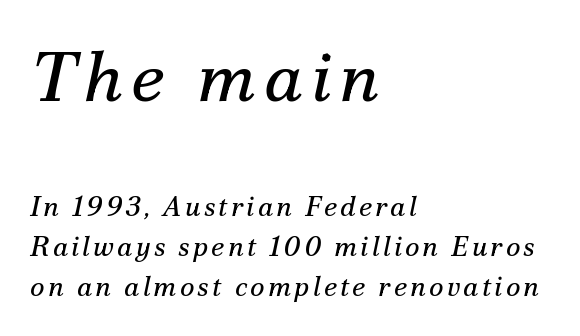
{"serif": "yes", "italic": "yes", "lean": "right", "slant_degrees": 12, "bold": "no", "weight": "regular", "width": "normal", "stroke_contrast": "medium", "x_height": "small", "monospaced": "no", "underline": "no", "align": "left", "line_spacing": "normal", "line_spacing_ratio": 1.43, "larger_block": "first", "size_ratio": 2.54, "glyph_px": 71}
